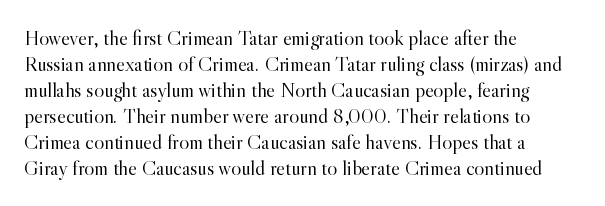
Q: Is the text bold? A: No.
Q: Is the text italic (slanted)? A: No, it is upright.
Q: Is the text underlined? A: No.
Q: How is the paragraph aligned? A: Left-aligned.
Q: Is the spacing between letters normal or unusually wide? A: Normal.
